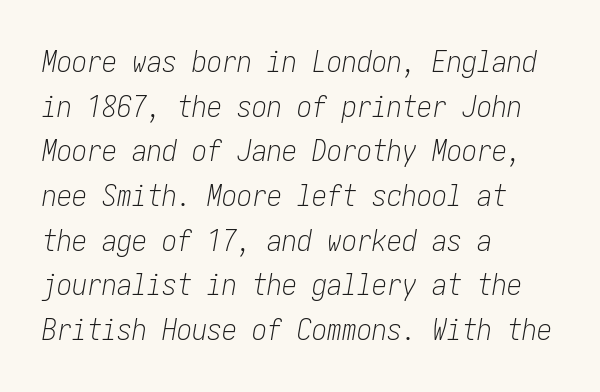
{"italic": "yes", "lean": "right", "slant_degrees": 10, "bold": "no", "weight": "light", "width": "condensed", "stroke_contrast": "low", "x_height": "medium", "underline": "no", "align": "left", "line_spacing": "normal", "line_spacing_ratio": 1.49, "letter_spacing": "normal", "letter_spacing_em": 0.0, "glyph_px": 30}
